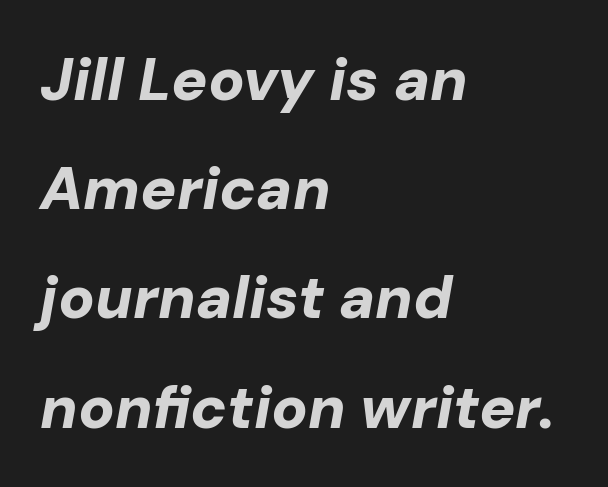
The image shows 60 px bold type, italic (leaning right); set left-aligned, line spacing 1.82x, normal letter spacing, not underlined; low stroke contrast and a medium x-height.
